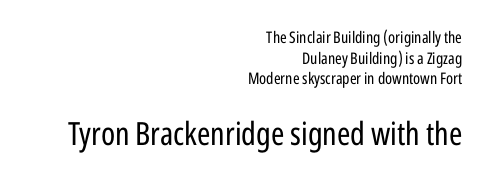
Q: Is the text bold? A: No.
Q: Is the text italic (slanted)? A: No, it is upright.
Q: Is the typeface a serif or a sans-serif typeface? A: Sans-serif.
Q: Is the text underlined? A: No.
Q: How is the paragraph aligned? A: Right-aligned.
Q: Is the spacing between letters normal or unusually wide? A: Normal.
Q: Is the spacing between lines tight, normal or loose? A: Normal.
Q: Which block of text is set in a larger size, the first (top) or the second (bottom)? A: The second (bottom) one.
Q: Width (condensed, normal, or wide)? A: Condensed.
Q: Stroke contrast? A: Low.
Q: x-height? A: Medium.
Q: Monospaced? A: No.
